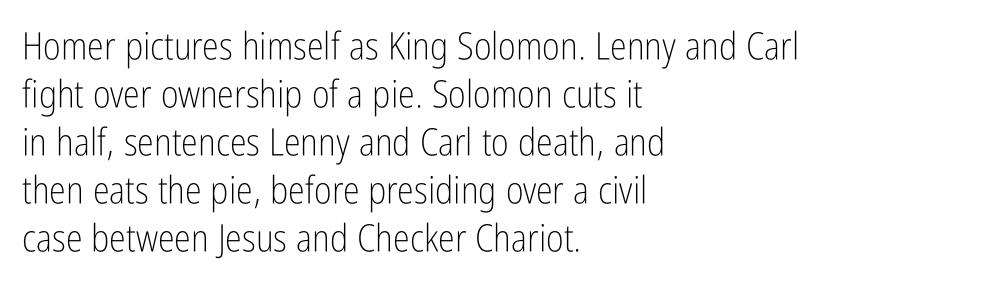
The image shows 38 px light, condensed sans-serif type, upright; set left-aligned, normal line spacing (1.26x), normal letter spacing, not underlined; low stroke contrast and a medium x-height.
